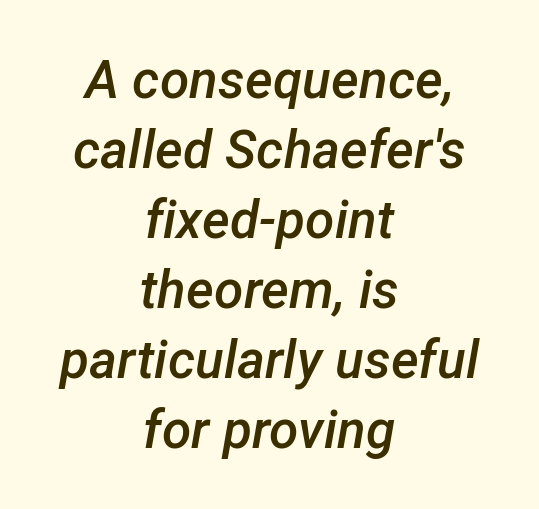
Q: Is the text bold? A: Semi-bold.
Q: Is the text italic (slanted)? A: Yes, it leans right by about 12 degrees.
Q: Is the text underlined? A: No.
Q: How is the paragraph aligned? A: Centered.
Q: Is the spacing between letters normal or unusually wide? A: Normal.
Q: Is the spacing between lines tight, normal or loose? A: Normal.
Q: Width (condensed, normal, or wide)? A: Normal.
Q: Stroke contrast? A: Low.
Q: x-height? A: Medium.
Q: Monospaced? A: No.
